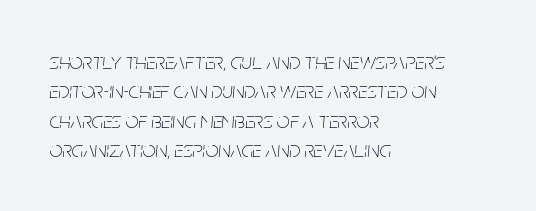
The image shows 23 px text type, italic (leaning right); set left-aligned, normal line spacing (1.28x), normal letter spacing, not underlined.
